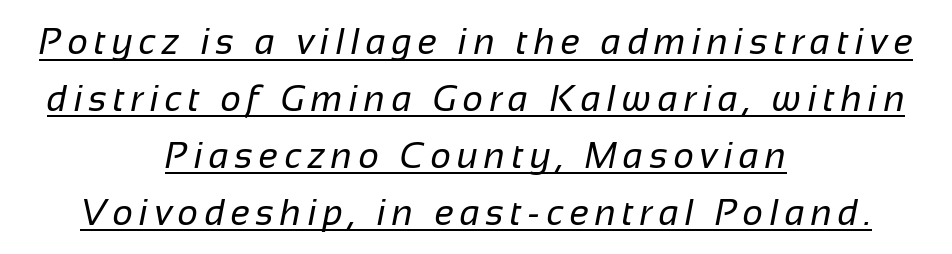
The image shows 36 px regular-weight sans-serif type; set centered, normal line spacing (1.58x), underlined; low stroke contrast and a medium x-height.
